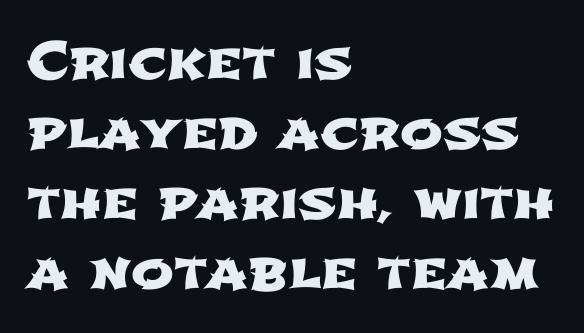
The image shows 51 px wide sans-serif type; set left-aligned, normal line spacing (1.37x), normal letter spacing, not underlined; low stroke contrast and a medium x-height.
